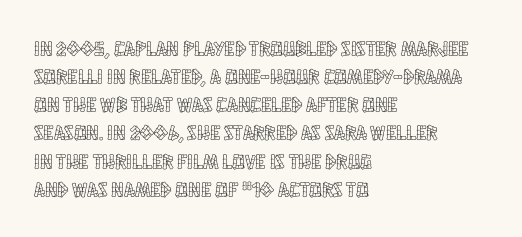
Q: Is the text italic (slanted)? A: No, it is upright.
Q: Is the text underlined? A: No.
Q: How is the paragraph aligned? A: Left-aligned.
Q: Is the spacing between letters normal or unusually wide? A: Normal.
Q: Is the spacing between lines tight, normal or loose? A: Normal.
